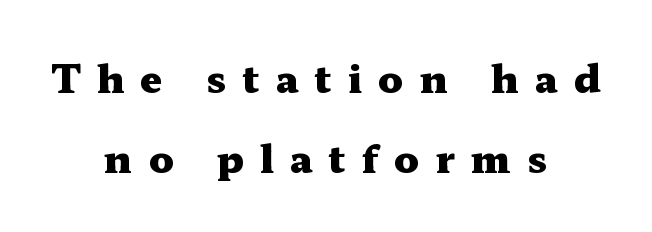
Posture: upright roman. The letterforms stand isolated, each surrounded by extra space. Regarding serifs, this sample has them. You could not count columns in this text — the font is proportionally spaced. The face used here has the dense, thick strokes of a bold.
